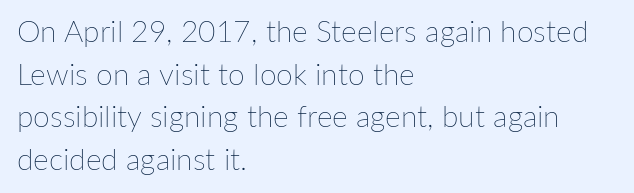
{"italic": "no", "bold": "no", "weight": "thin", "width": "normal", "stroke_contrast": "low", "x_height": "medium", "monospaced": "no", "underline": "no", "align": "left", "line_spacing": "normal", "line_spacing_ratio": 1.42, "letter_spacing": "normal", "letter_spacing_em": 0.0, "glyph_px": 30}
